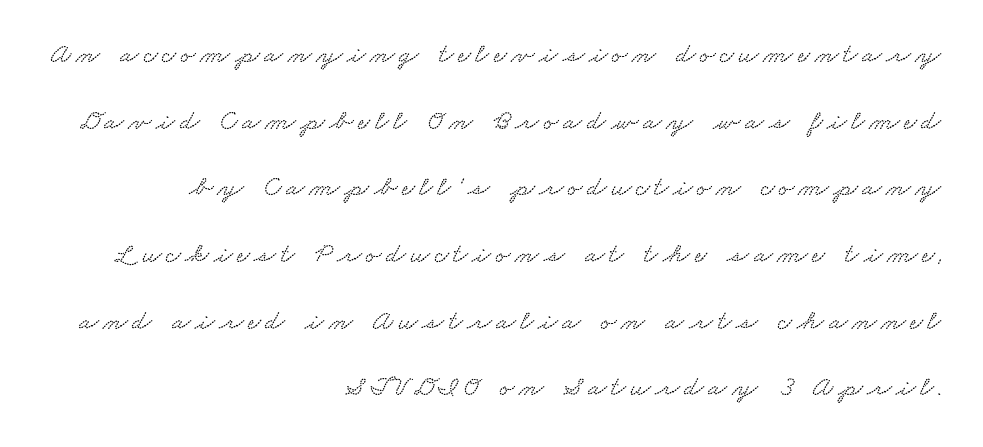
Quick note: interline space is abundant. Descenders are the only things crossing below the line. This sample has the flowing, uneven cadence of proportional lettering. Which margin do the lines hug? The right one — the left edge is uneven.
